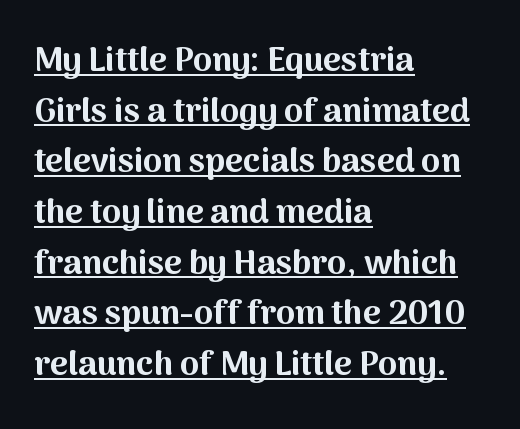
All the whitespace from short lines collects on the right. Strong, thick strokes mark this as bold type. Nobody touched the tracking dial on this one. The glyphs are accompanied by a horizontal stroke just below them.
